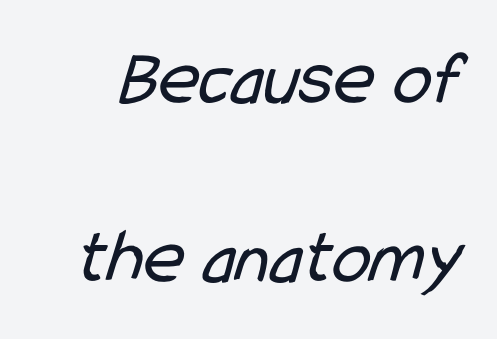
The image shows 78 px regular-weight, condensed sans-serif type; set loose line spacing (2.3x), normal letter spacing, not underlined; low stroke contrast and a medium x-height.
